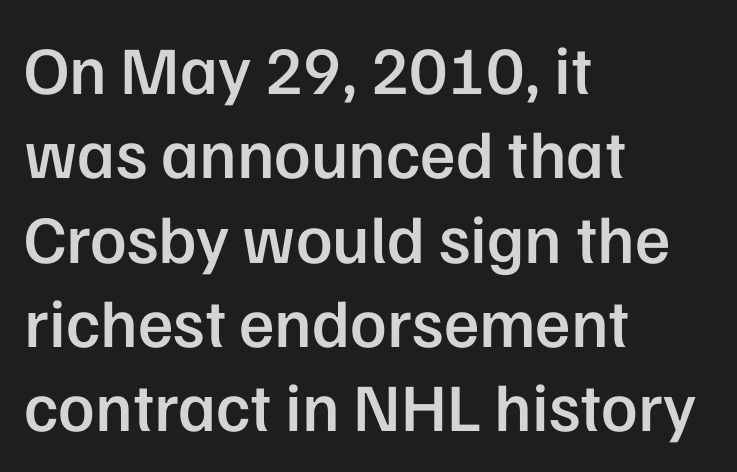
The image shows 68 px semibold sans-serif type, upright; set left-aligned, line spacing 1.24x, normal letter spacing, not underlined; low stroke contrast and a medium x-height.
